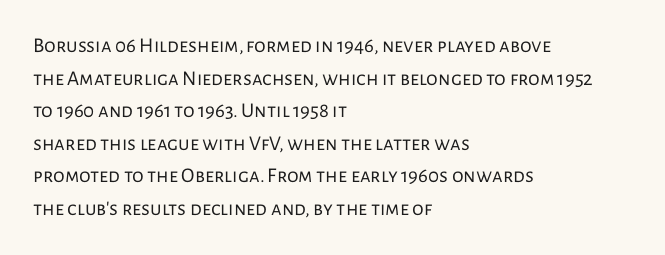
The image shows 21 px text type, upright; set left-aligned, normal line spacing (1.55x), normal letter spacing, not underlined.
